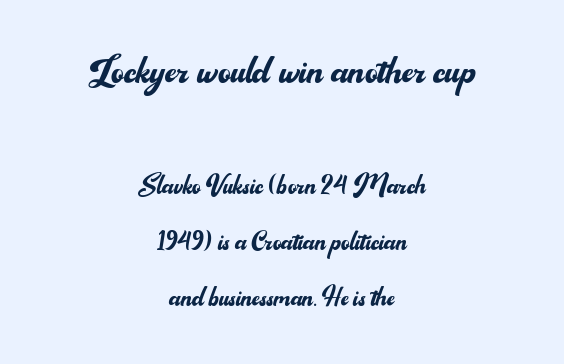
The foot of each line stays bare and open. Do the characters align in a grid? No, the font is proportional. Compare the two chunks: the upper has the greater cap height. Is this a sans? Yes — the strokes have no serifs. The cut favours lightness, reaching ordinary text weight at its darkest. Line spacing here is normal.
